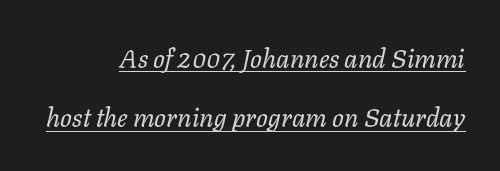
Q: Is the text bold? A: No.
Q: Is the text italic (slanted)? A: Yes, it leans right by about 11 degrees.
Q: Is the text underlined? A: Yes.
Q: How is the paragraph aligned? A: Right-aligned.
Q: Is the spacing between letters normal or unusually wide? A: Normal.
Q: Is the spacing between lines tight, normal or loose? A: Loose.
